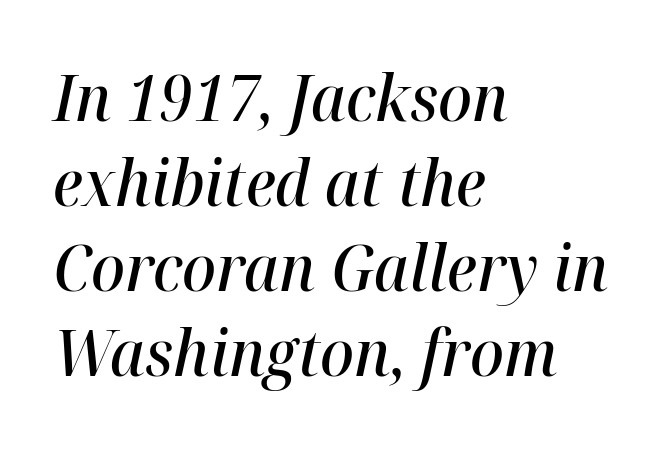
The image shows 63 px semibold type, italic (leaning right); set left-aligned, normal line spacing (1.35x), normal letter spacing, not underlined; high stroke contrast and a medium x-height.
